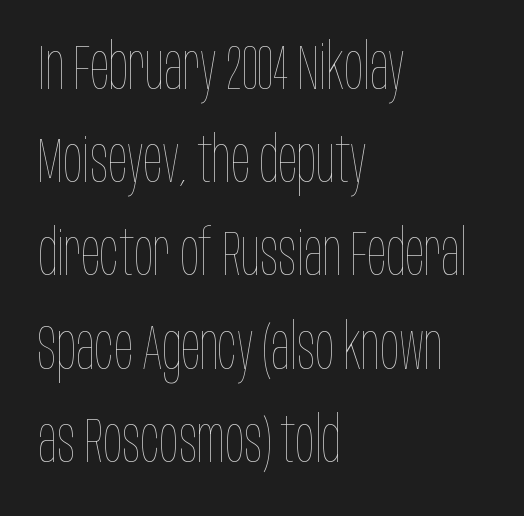
The image shows 63 px thin, condensed type, upright; set left-aligned, normal line spacing (1.48x), normal letter spacing, not underlined; low stroke contrast and a large x-height.
